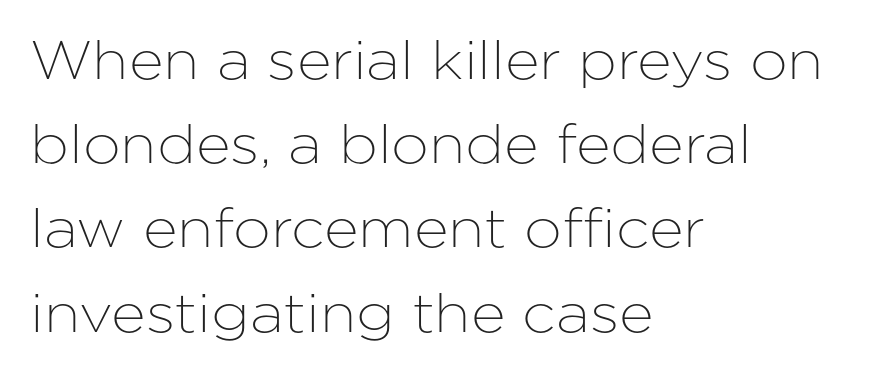
{"serif": "no", "italic": "no", "width": "normal", "stroke_contrast": "low", "x_height": "medium", "monospaced": "no", "underline": "no", "align": "left", "line_spacing": "normal", "line_spacing_ratio": 1.56, "letter_spacing": "normal", "letter_spacing_em": 0.0, "glyph_px": 54}
